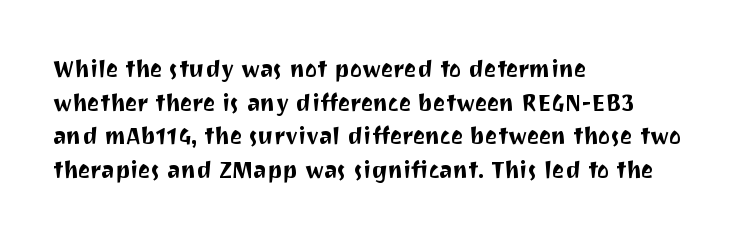
Notice how the passage keeps a crisp vertical edge on the left only. Ascenders rise straight up at ninety degrees. The passage shown is not underscored anywhere. Tracking value appears to be zero — textbook default spacing.
